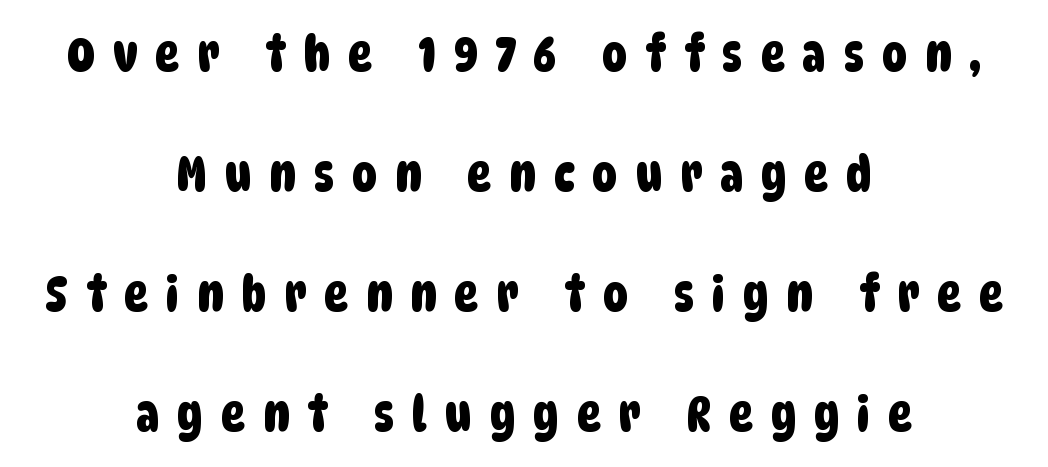
Q: Is the typeface a serif or a sans-serif typeface? A: Sans-serif.
Q: Is the text underlined? A: No.
Q: How is the paragraph aligned? A: Centered.
Q: Is the spacing between letters normal or unusually wide? A: Unusually wide.
Q: Is the spacing between lines tight, normal or loose? A: Loose.
Q: Width (condensed, normal, or wide)? A: Condensed.
Q: Stroke contrast? A: Low.
Q: x-height? A: Large.
Q: Monospaced? A: No.
